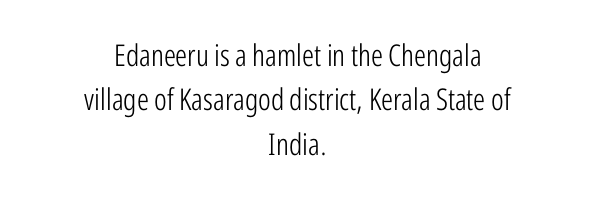
Q: Is the text bold? A: No.
Q: Is the text italic (slanted)? A: No, it is upright.
Q: Is the typeface a serif or a sans-serif typeface? A: Sans-serif.
Q: Is the text underlined? A: No.
Q: How is the paragraph aligned? A: Centered.
Q: Is the spacing between letters normal or unusually wide? A: Normal.
Q: Is the spacing between lines tight, normal or loose? A: Normal.
Q: Width (condensed, normal, or wide)? A: Condensed.
Q: Stroke contrast? A: Low.
Q: x-height? A: Medium.
Q: Monospaced? A: No.
